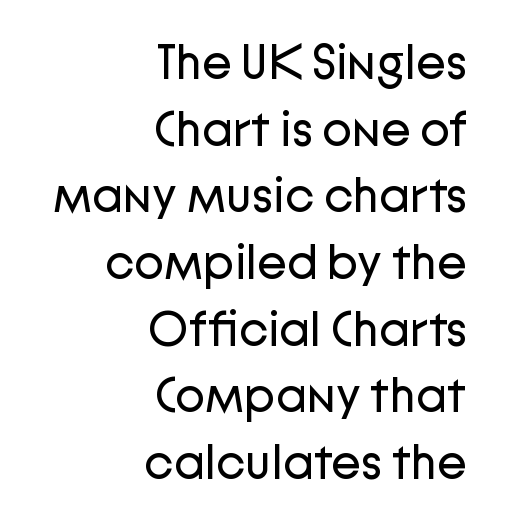
Q: Is the text bold? A: No.
Q: Is the text italic (slanted)? A: No, it is upright.
Q: Is the typeface a serif or a sans-serif typeface? A: Sans-serif.
Q: Is the text underlined? A: No.
Q: How is the paragraph aligned? A: Right-aligned.
Q: Is the spacing between letters normal or unusually wide? A: Normal.
Q: Is the spacing between lines tight, normal or loose? A: Normal.
Q: Width (condensed, normal, or wide)? A: Normal.
Q: Stroke contrast? A: Low.
Q: x-height? A: Medium.
Q: Monospaced? A: No.
